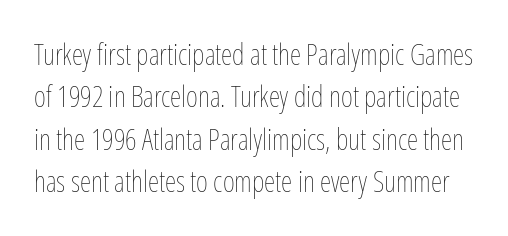
No extra ink here — the face is not bold. The lettering holds an erect, upright posture throughout. Proportional: the letters do not fall into vertical columns. If you measured baseline to baseline, you'd find a middling distance. Glance below the letters and you will spot only blank space. Between one letter and the next there's only the usual sliver of space.
